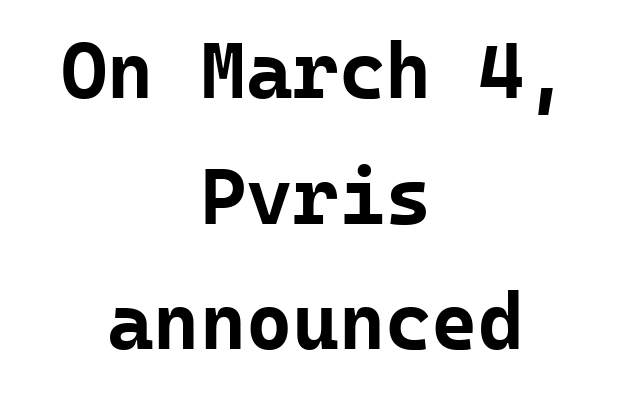
The image shows 79 px bold sans-serif type, upright, monospaced; set centered, normal line spacing (1.59x), normal letter spacing, not underlined; low stroke contrast and a medium x-height.
